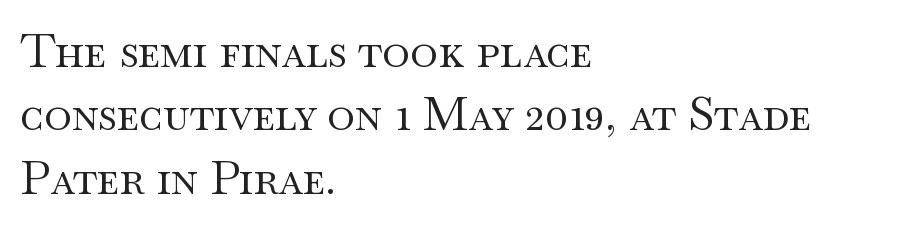
Honestly, the row spacing looks completely unremarkable. Stems here are at most as thick as an everyday book face. Style check: upright. Does the type have serifs? Yes, each stem ends in a small foot.
